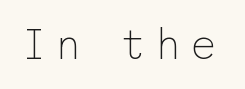
{"serif": "no", "italic": "no", "bold": "no", "weight": "thin", "width": "normal", "stroke_contrast": "low", "x_height": "medium", "underline": "no", "glyph_px": 42}
